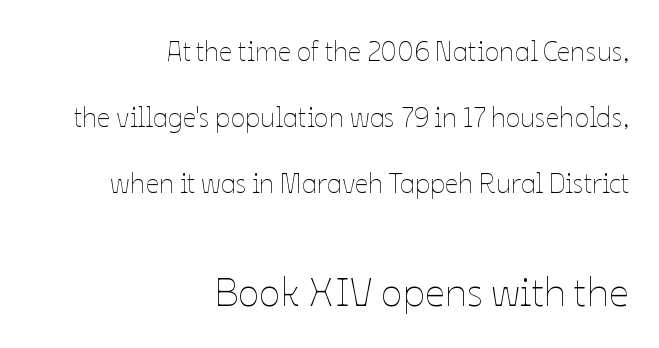
The image shows 40 px thin type, upright; set right-aligned, loose line spacing (2.44x), normal letter spacing, not underlined; the second (bottom) block is 1.48x larger; low stroke contrast and a medium x-height.
